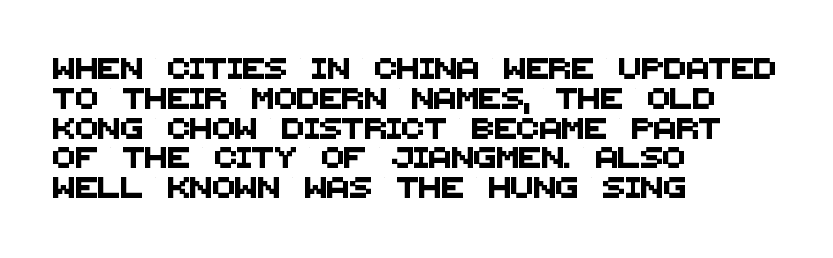
Line spacing here is normal. Default kerning and tracking; the words read as compact shapes. Which margin do the lines hug? The left one — the right edge is uneven. Check the space under the baseline: it is left empty.
